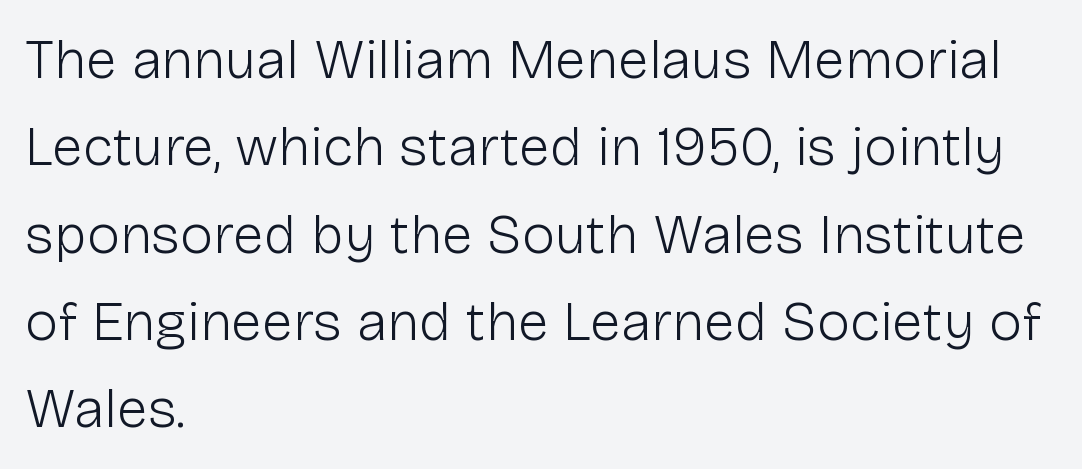
The image shows 56 px light sans-serif type, upright; set left-aligned, normal line spacing (1.56x), normal letter spacing, not underlined; low stroke contrast and a medium x-height.
